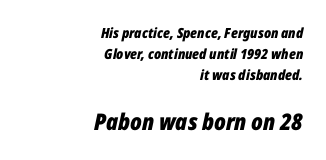
The image shows 23 px bold type, italic (leaning right); set right-aligned, normal line spacing (1.51x), normal letter spacing, not underlined; the second (bottom) block is 1.64x larger.
